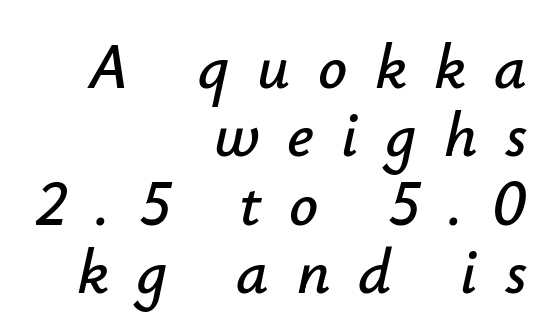
The image shows 64 px text type, italic (leaning right); set right-aligned, tight line spacing (1.07x), unusually wide letter spacing (+0.43 em), not underlined; low stroke contrast and a small x-height.
